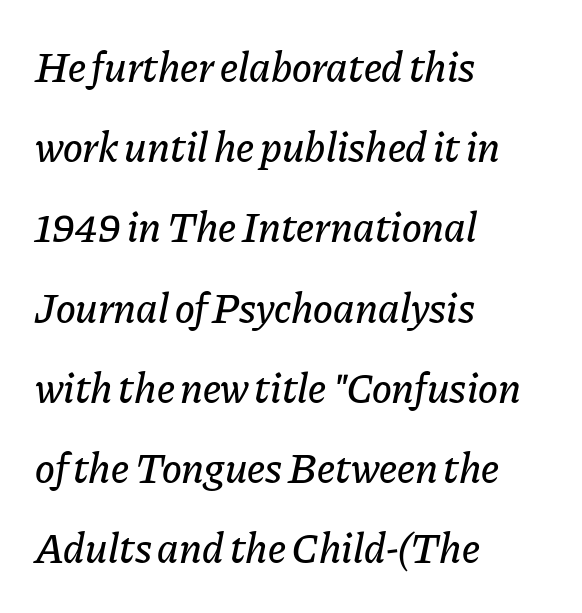
{"italic": "yes", "lean": "right", "slant_degrees": 11, "width": "normal", "stroke_contrast": "low", "x_height": "medium", "monospaced": "no", "underline": "no", "align": "left", "line_spacing": "loose", "line_spacing_ratio": 1.91, "letter_spacing": "normal", "letter_spacing_em": 0.0, "glyph_px": 42}
